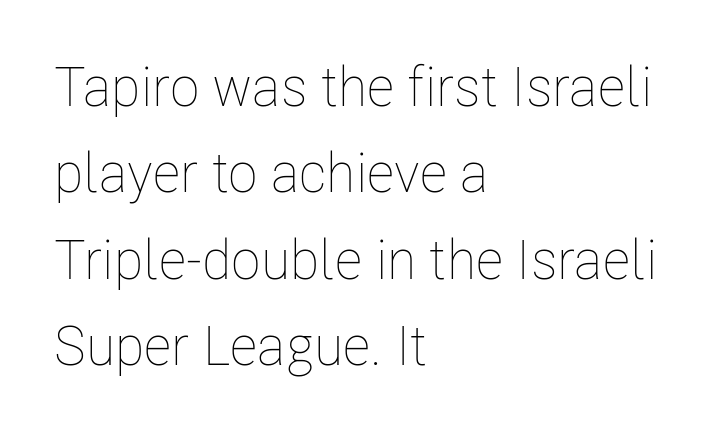
{"italic": "no", "bold": "no", "weight": "thin", "width": "condensed", "stroke_contrast": "low", "x_height": "medium", "monospaced": "no", "underline": "no", "align": "left", "line_spacing": "normal", "line_spacing_ratio": 1.57, "letter_spacing": "normal", "letter_spacing_em": 0.0, "glyph_px": 55}
